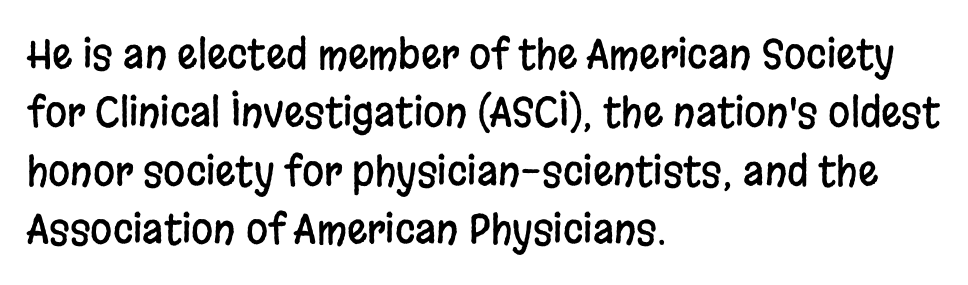
The image shows 40 px condensed sans-serif type, upright; set left-aligned, normal line spacing (1.46x), normal letter spacing, not underlined; low stroke contrast and a large x-height.
